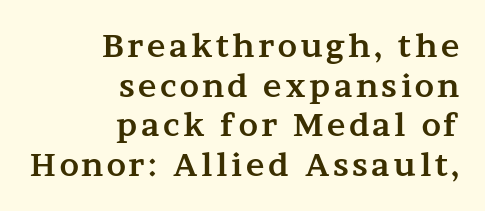
{"serif": "yes", "italic": "no", "bold": "yes", "weight": "bold", "width": "wide", "stroke_contrast": "medium", "x_height": "medium", "monospaced": "no", "underline": "no", "align": "right", "line_spacing": "normal", "line_spacing_ratio": 1.28, "glyph_px": 31}
